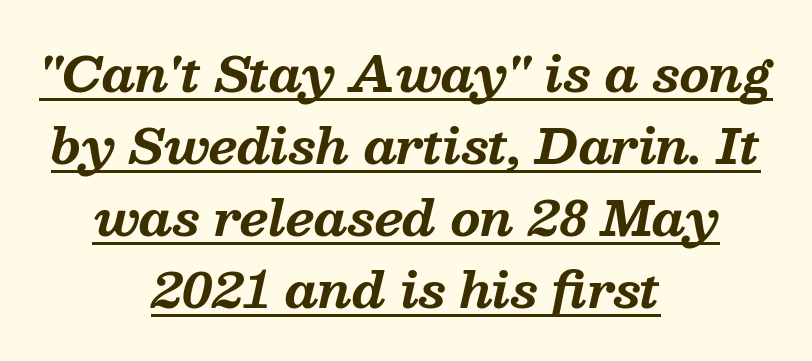
Q: Is the text bold? A: Yes.
Q: Is the text italic (slanted)? A: Yes, it leans right by about 13 degrees.
Q: Is the typeface a serif or a sans-serif typeface? A: Serif.
Q: Is the text underlined? A: Yes.
Q: How is the paragraph aligned? A: Centered.
Q: Is the spacing between letters normal or unusually wide? A: Normal.
Q: Is the spacing between lines tight, normal or loose? A: Normal.
Q: Width (condensed, normal, or wide)? A: Normal.
Q: Stroke contrast? A: Medium.
Q: x-height? A: Medium.
Q: Monospaced? A: No.
